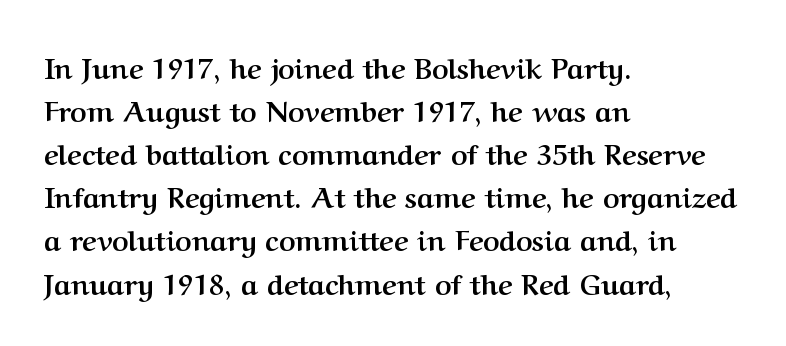
The image shows 28 px semibold serif type, upright; set left-aligned, normal line spacing (1.54x), normal letter spacing, not underlined; medium stroke contrast and a medium x-height.
